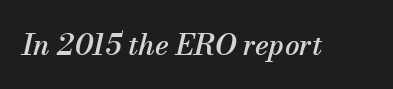
{"serif": "yes", "italic": "yes", "lean": "right", "slant_degrees": 13, "width": "normal", "stroke_contrast": "medium", "x_height": "small", "monospaced": "no", "underline": "no", "letter_spacing": "normal", "letter_spacing_em": 0.0, "glyph_px": 29}
